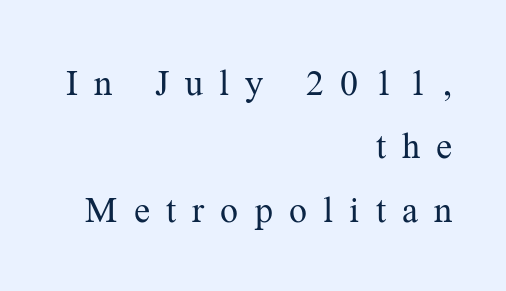
Any mark beneath the type? The region is blank. Between one letter and the next there's a generous, obvious gap. No letter is thick-stroked: the sample isn't bold. The characters display serif detailing at their extremities. Reading down the block, your eye finds every line finishing at a fixed right position. Unlike italic type, these characters show no tilt at all.
